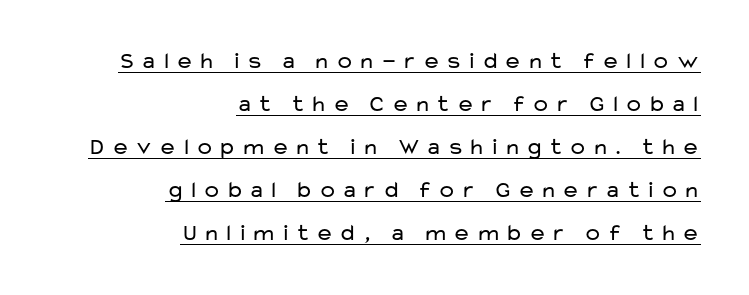
The words here are underlined. Designer's note — italics off, roman on. Ink coverage per letter is moderate at most. The rag falls on the left side of this text block. There is plenty of visible air inserted between adjacent glyphs.
